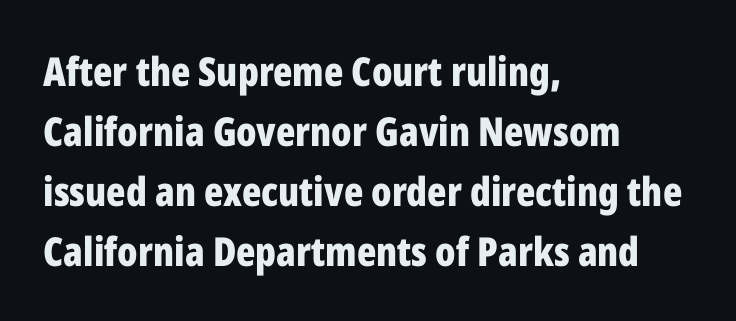
The image shows 40 px bold, condensed sans-serif type, upright; set left-aligned, normal line spacing (1.5x), normal letter spacing, not underlined; low stroke contrast and a medium x-height.
